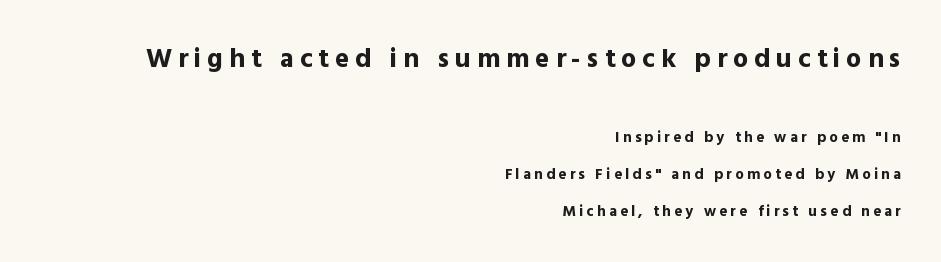
Bare-footed words on every line. Top chunk: large. Bottom chunk: small. Words appear elongated and porous because spacing is wide. Interline gaps are noticeably wide in this sample.
